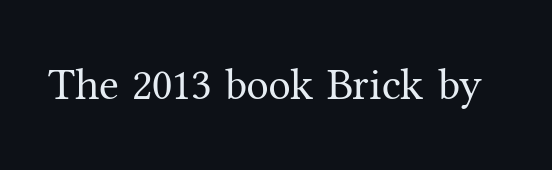
Q: Is the text bold? A: No.
Q: Is the text italic (slanted)? A: No, it is upright.
Q: Is the typeface a serif or a sans-serif typeface? A: Serif.
Q: Is the text underlined? A: No.
Q: Is the spacing between letters normal or unusually wide? A: Normal.
Q: Width (condensed, normal, or wide)? A: Normal.
Q: Stroke contrast? A: Medium.
Q: x-height? A: Medium.
Q: Monospaced? A: No.
